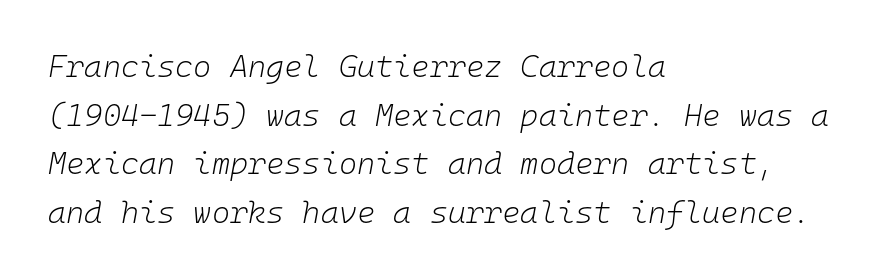
Q: Is the text bold? A: No.
Q: Is the text italic (slanted)? A: Yes, it leans right by about 10 degrees.
Q: Is the text underlined? A: No.
Q: How is the paragraph aligned? A: Left-aligned.
Q: Is the spacing between letters normal or unusually wide? A: Normal.
Q: Is the spacing between lines tight, normal or loose? A: Normal.
Q: Width (condensed, normal, or wide)? A: Normal.
Q: Stroke contrast? A: Low.
Q: x-height? A: Medium.
Q: Monospaced? A: Yes.
